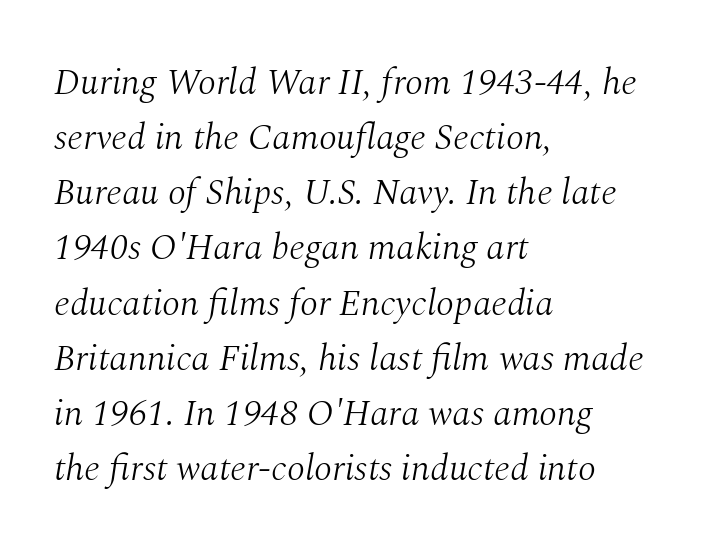
Q: Is the text bold? A: No.
Q: Is the text italic (slanted)? A: Yes, it leans right by about 10 degrees.
Q: Is the typeface a serif or a sans-serif typeface? A: Serif.
Q: Is the text underlined? A: No.
Q: How is the paragraph aligned? A: Left-aligned.
Q: Is the spacing between letters normal or unusually wide? A: Normal.
Q: Is the spacing between lines tight, normal or loose? A: Normal.
Q: Width (condensed, normal, or wide)? A: Normal.
Q: Stroke contrast? A: Medium.
Q: x-height? A: Medium.
Q: Monospaced? A: No.
